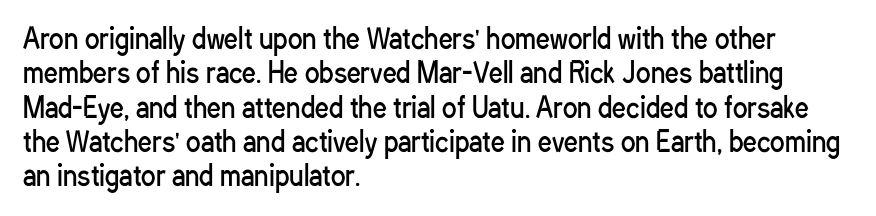
The image shows 27 px text type, upright; set left-aligned, normal line spacing (1.27x), normal letter spacing, not underlined.
